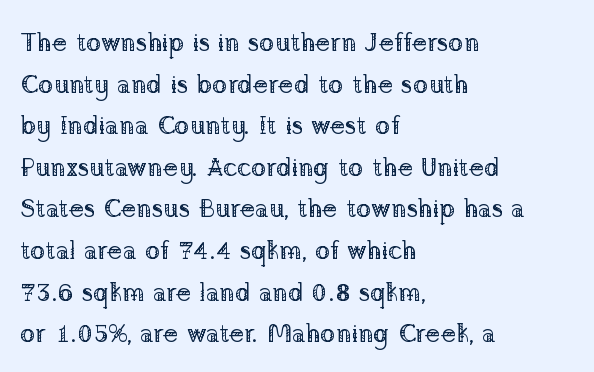
The image shows 26 px text type, upright; set left-aligned, normal line spacing (1.6x), normal letter spacing, not underlined.
